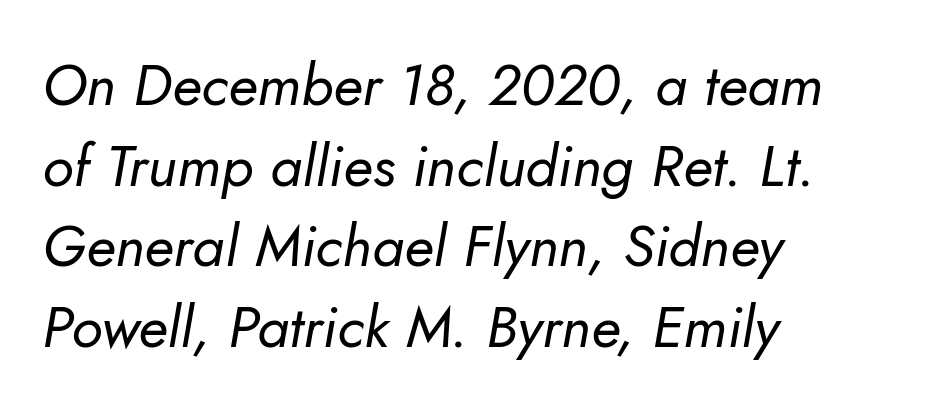
The image shows 58 px regular-weight type, italic (leaning right); set left-aligned, normal line spacing (1.39x), normal letter spacing, not underlined; low stroke contrast and a small x-height.
